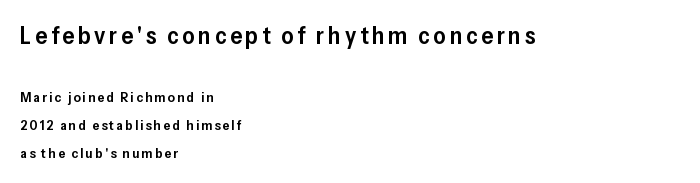
The more generous point size was reserved for the upper chunk. A classic flush-left, rag-right setting is used for this passage. On the weight axis this lands at semibold, roughly 600. Italic: no, the glyphs are upright roman. Glance below the letters and you will spot only blank space.
